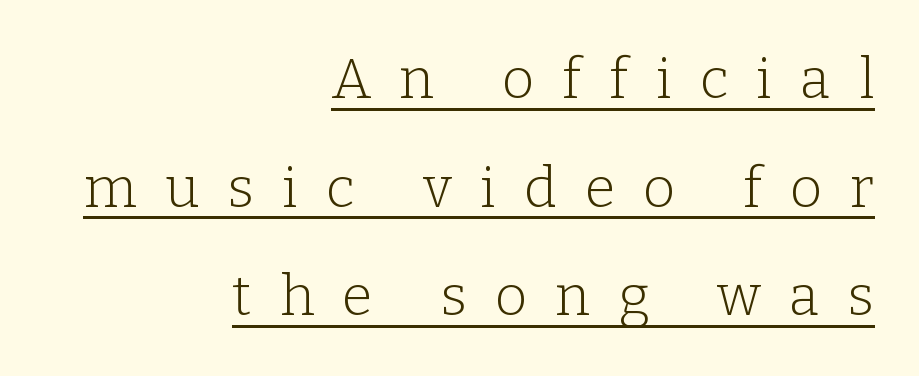
{"serif": "yes", "italic": "no", "bold": "no", "weight": "light", "width": "normal", "stroke_contrast": "low", "x_height": "medium", "monospaced": "no", "underline": "yes", "align": "right", "line_spacing": "loose", "line_spacing_ratio": 1.94, "letter_spacing": "wide", "letter_spacing_em": 0.5, "glyph_px": 56}
